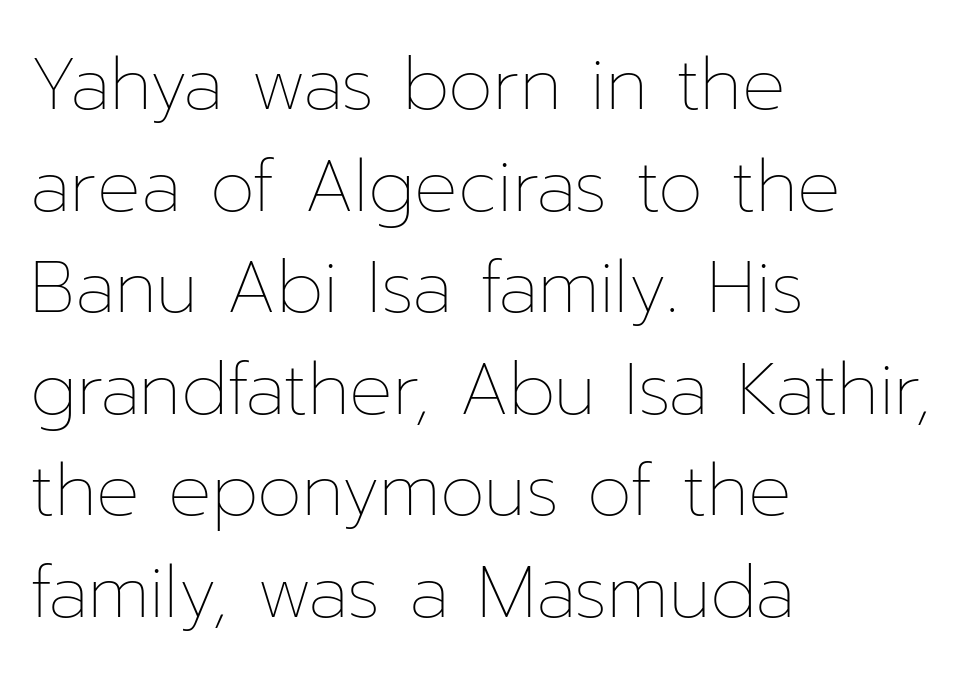
Does extra space separate the letters? No, they use regular spacing. In CSS terms this would be text-align: left. Descenders are the only things crossing below the line. Is this a fixed-width face? No — the glyphs have proportional, varying widths. Each new line begins a customary step beneath the previous one. The typography opts for an upright posture over an oblique one.
